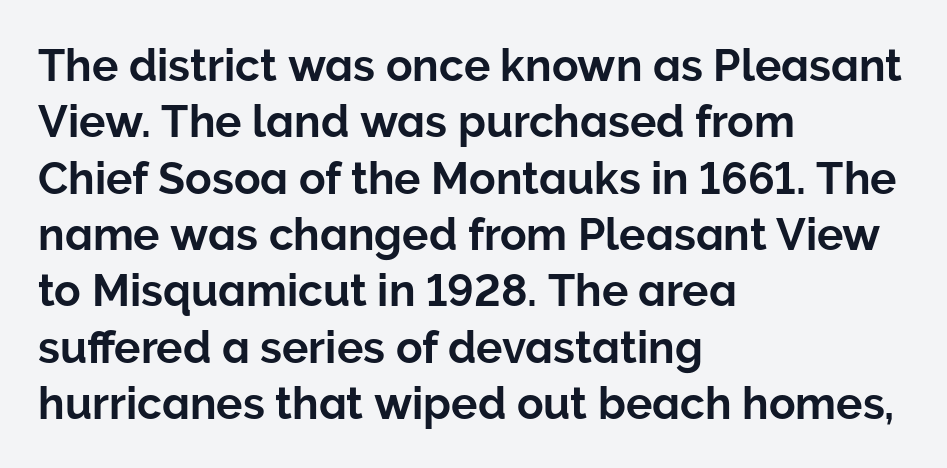
Descenders hang freely into open space. The designer left line spacing at the default. Looks like regular typesetting: each glyph gets only the width it needs. Typographically, this falls in the sans-serif category. If you drew a line through each stem, it would be perfectly vertical. The setting favours the left margin, as ordinary paragraphs usually do.
